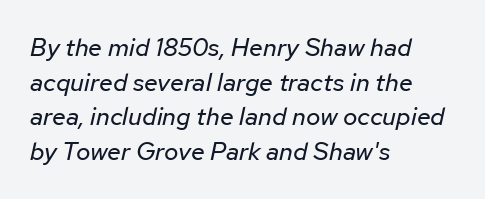
{"italic": "yes", "lean": "right", "slant_degrees": 12, "bold": "no", "underline": "no", "align": "left", "line_spacing": "normal", "line_spacing_ratio": 1.39, "letter_spacing": "normal", "letter_spacing_em": 0.0, "glyph_px": 25}
